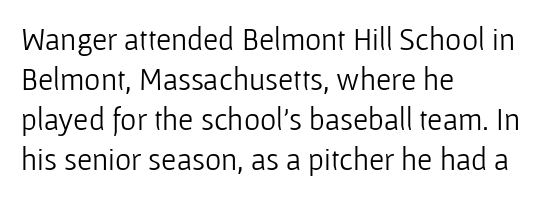
{"serif": "no", "italic": "no", "bold": "no", "weight": "light", "width": "normal", "stroke_contrast": "low", "x_height": "medium", "monospaced": "no", "underline": "no", "align": "left", "line_spacing": "normal", "line_spacing_ratio": 1.29, "letter_spacing": "normal", "letter_spacing_em": 0.0, "glyph_px": 31}
